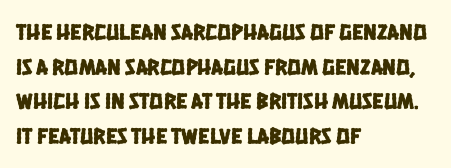
{"underline": "no", "align": "left", "line_spacing": "normal", "line_spacing_ratio": 1.51, "letter_spacing": "normal", "letter_spacing_em": 0.0, "glyph_px": 23}
